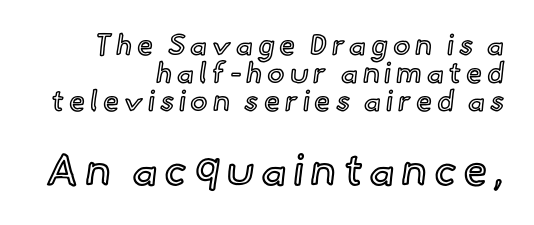
{"width": "normal", "x_height": "small", "monospaced": "no", "underline": "no", "align": "right", "line_spacing": "tight", "line_spacing_ratio": 0.97, "larger_block": "second", "size_ratio": 1.48, "glyph_px": 43}
